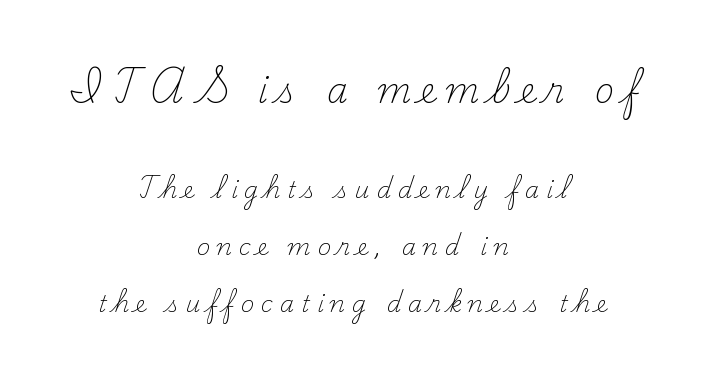
Clear beneath every line of the passage. Honestly, the rows look like they've been pulled way apart. Ink coverage per letter is moderate at most.
